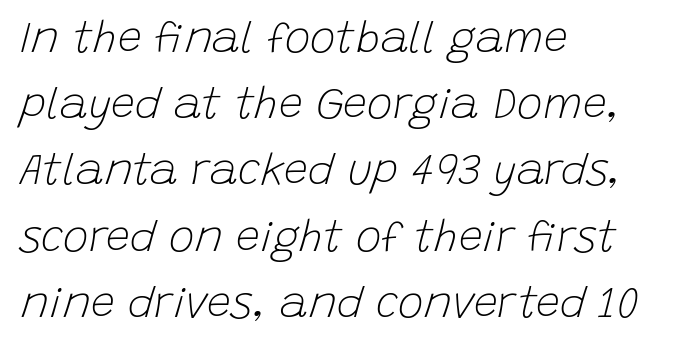
{"italic": "yes", "lean": "right", "slant_degrees": 15, "bold": "no", "weight": "light", "width": "normal", "stroke_contrast": "low", "x_height": "large", "monospaced": "no", "underline": "no", "align": "left", "line_spacing": "normal", "line_spacing_ratio": 1.54, "letter_spacing": "normal", "letter_spacing_em": 0.0, "glyph_px": 43}
